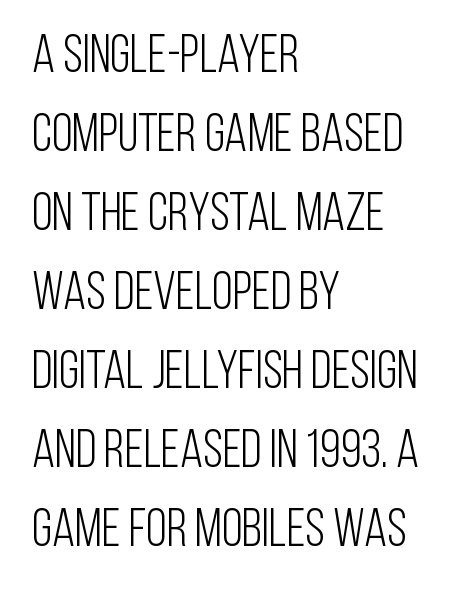
The passage shown has conventional tracking throughout. Lines of text with bare space underneath. Do the characters align in a grid? No, the font is proportional. Weight: regular or lighter.
